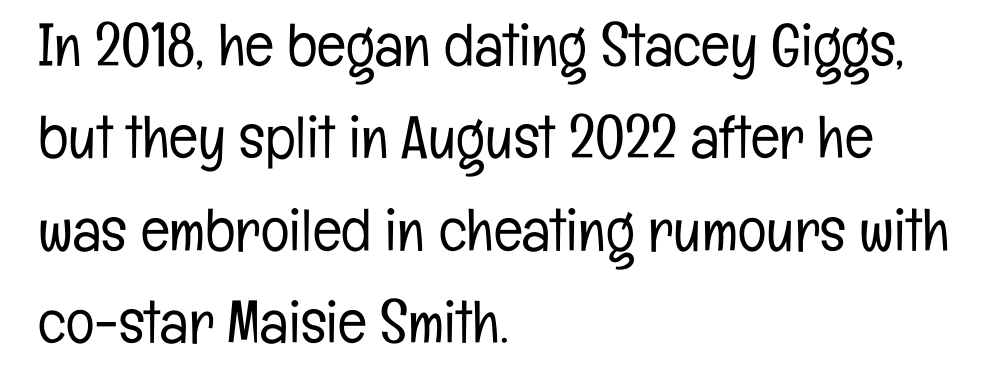
{"serif": "no", "italic": "no", "bold": "no", "weight": "light", "width": "condensed", "stroke_contrast": "low", "x_height": "medium", "monospaced": "no", "underline": "no", "align": "left", "line_spacing": "normal", "line_spacing_ratio": 1.54, "letter_spacing": "normal", "letter_spacing_em": 0.0, "glyph_px": 60}
